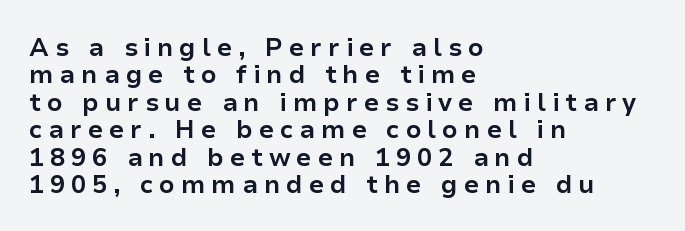
Q: Is the text bold? A: Yes.
Q: Is the text italic (slanted)? A: No, it is upright.
Q: Is the text underlined? A: No.
Q: How is the paragraph aligned? A: Left-aligned.
Q: Is the spacing between letters normal or unusually wide? A: Unusually wide.
Q: Is the spacing between lines tight, normal or loose? A: Tight.
